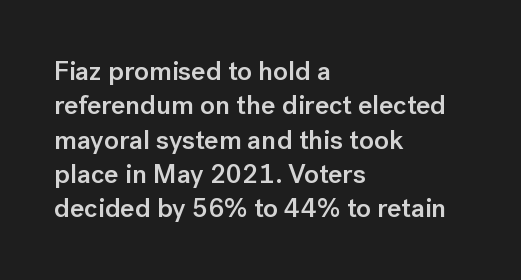
Q: Is the text bold? A: Semi-bold.
Q: Is the text italic (slanted)? A: No, it is upright.
Q: Is the text underlined? A: No.
Q: How is the paragraph aligned? A: Left-aligned.
Q: Is the spacing between letters normal or unusually wide? A: Normal.
Q: Is the spacing between lines tight, normal or loose? A: Normal.
